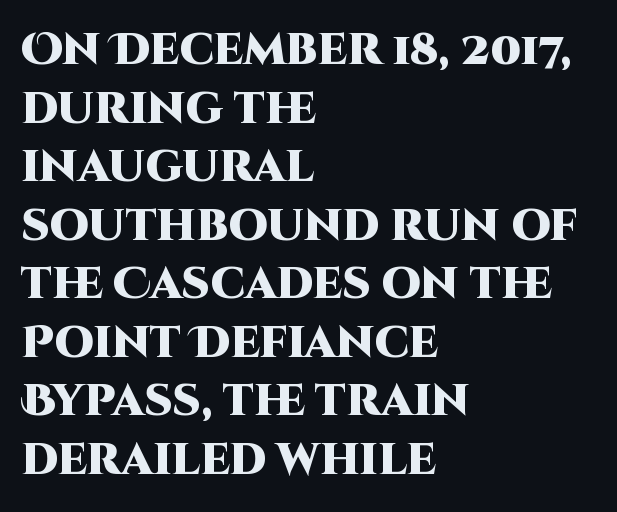
Q: Is the text bold? A: Yes.
Q: Is the text italic (slanted)? A: No, it is upright.
Q: Is the typeface a serif or a sans-serif typeface? A: Sans-serif.
Q: Is the text underlined? A: No.
Q: How is the paragraph aligned? A: Left-aligned.
Q: Is the spacing between letters normal or unusually wide? A: Normal.
Q: Is the spacing between lines tight, normal or loose? A: Normal.
Q: Width (condensed, normal, or wide)? A: Normal.
Q: Stroke contrast? A: High.
Q: x-height? A: Large.
Q: Monospaced? A: No.
